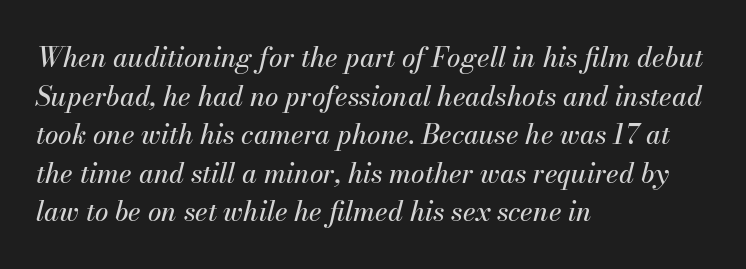
Q: Is the text italic (slanted)? A: Yes, it leans right by about 13 degrees.
Q: Is the text underlined? A: No.
Q: How is the paragraph aligned? A: Left-aligned.
Q: Is the spacing between letters normal or unusually wide? A: Normal.
Q: Is the spacing between lines tight, normal or loose? A: Normal.
